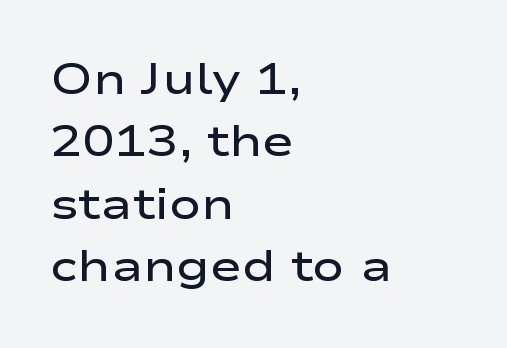
{"serif": "no", "italic": "no", "bold": "semi", "weight": "semibold", "width": "wide", "stroke_contrast": "low", "x_height": "medium", "monospaced": "no", "underline": "no", "align": "left", "line_spacing": "normal", "line_spacing_ratio": 1.45, "letter_spacing": "normal", "letter_spacing_em": 0.0, "glyph_px": 43}
